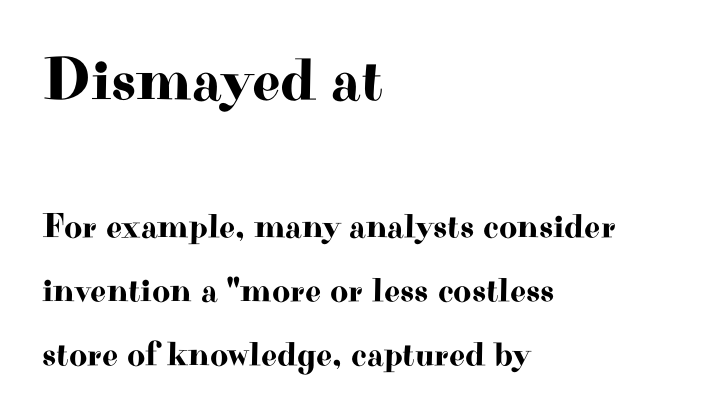
Q: Is the text italic (slanted)? A: No, it is upright.
Q: Is the typeface a serif or a sans-serif typeface? A: Serif.
Q: Is the text underlined? A: No.
Q: How is the paragraph aligned? A: Left-aligned.
Q: Is the spacing between letters normal or unusually wide? A: Normal.
Q: Which block of text is set in a larger size, the first (top) or the second (bottom)? A: The first (top) one.
Q: Width (condensed, normal, or wide)? A: Wide.
Q: Stroke contrast? A: High.
Q: x-height? A: Small.
Q: Monospaced? A: No.
